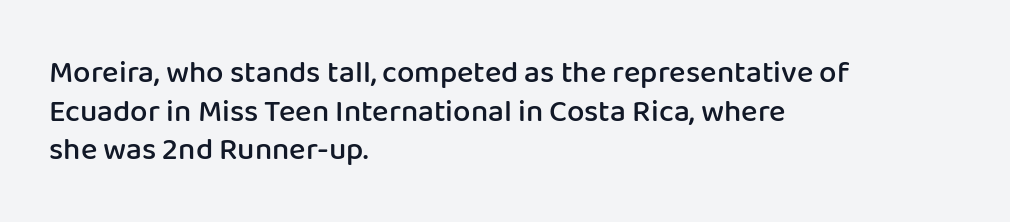
The image shows 31 px semibold sans-serif type, upright; set left-aligned, normal line spacing (1.25x), normal letter spacing, not underlined; low stroke contrast and a medium x-height.
